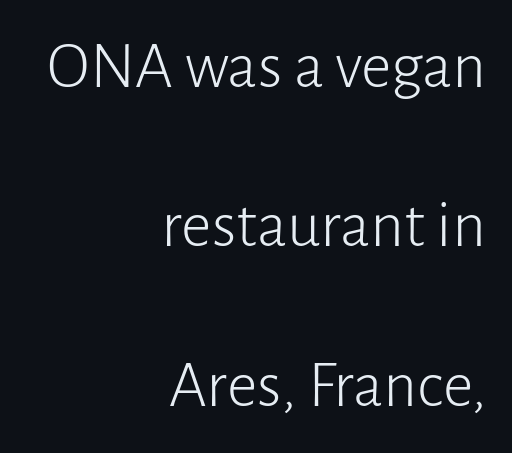
{"serif": "no", "italic": "no", "bold": "no", "weight": "light", "width": "normal", "stroke_contrast": "low", "x_height": "medium", "monospaced": "no", "underline": "no", "align": "right", "line_spacing": "loose", "line_spacing_ratio": 2.38, "letter_spacing": "normal", "letter_spacing_em": 0.0, "glyph_px": 67}
